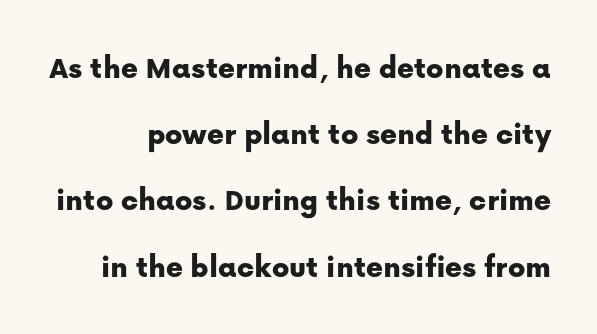
Q: Is the text italic (slanted)? A: No, it is upright.
Q: Is the typeface a serif or a sans-serif typeface? A: Sans-serif.
Q: Is the text underlined? A: No.
Q: Is the spacing between letters normal or unusually wide? A: Normal.
Q: Is the spacing between lines tight, normal or loose? A: Loose.
Q: Width (condensed, normal, or wide)? A: Normal.
Q: Stroke contrast? A: Low.
Q: x-height? A: Medium.
Q: Monospaced? A: No.
